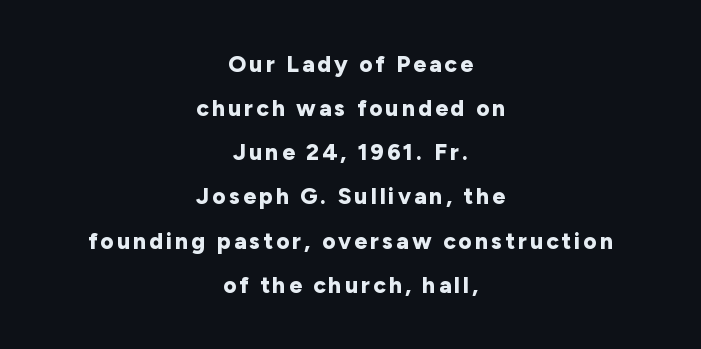
Ordinary non-slanted type is in use. Line spacing here is loose. Is the type bold? Yes — the strokes are clearly thick and heavy. Rule under the text: the space is simply empty. Typeset on center — no edge is straight.
